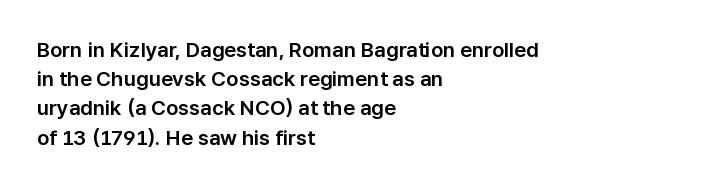
Q: Is the text italic (slanted)? A: No, it is upright.
Q: Is the text underlined? A: No.
Q: How is the paragraph aligned? A: Left-aligned.
Q: Is the spacing between letters normal or unusually wide? A: Normal.
Q: Is the spacing between lines tight, normal or loose? A: Normal.
